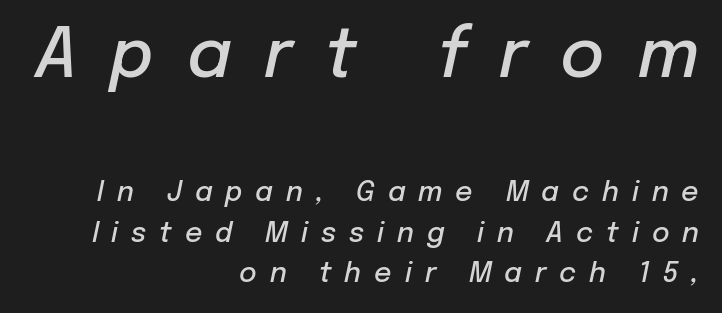
The image shows 68 px semibold type, italic (leaning right); set right-aligned, normal line spacing (1.5x), unusually wide letter spacing (+0.48 em), not underlined; the first (top) block is 2.52x larger; low stroke contrast and a medium x-height.
